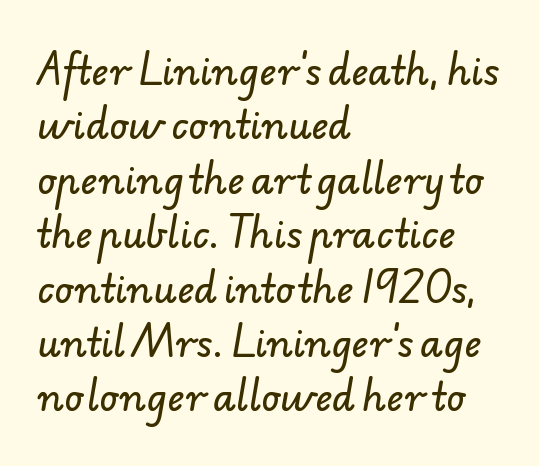
Q: Is the typeface a serif or a sans-serif typeface? A: Sans-serif.
Q: Is the text underlined? A: No.
Q: How is the paragraph aligned? A: Left-aligned.
Q: Is the spacing between letters normal or unusually wide? A: Normal.
Q: Is the spacing between lines tight, normal or loose? A: Normal.
Q: Width (condensed, normal, or wide)? A: Normal.
Q: Stroke contrast? A: Low.
Q: x-height? A: Small.
Q: Monospaced? A: No.
